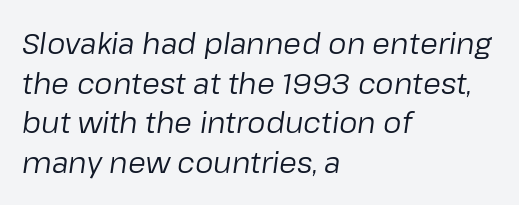
A typesetter would call this proportional, since set widths differ per character. What's the leading like? Ordinary, nothing unusual. Lines of text with bare space underneath. There's an unmistakable incline to the writing here. No chunkiness to these letters — they're not bold.
